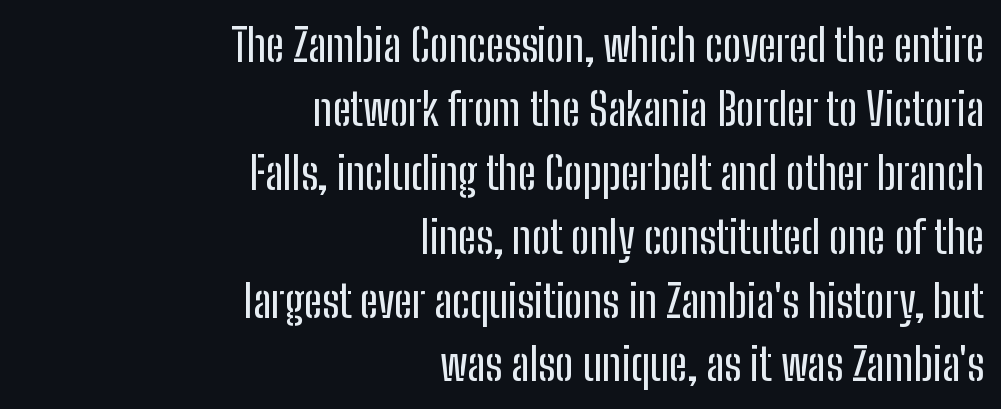
The image shows 45 px condensed sans-serif type, upright; set right-aligned, normal line spacing (1.42x), normal letter spacing, not underlined; low stroke contrast and a medium x-height.
